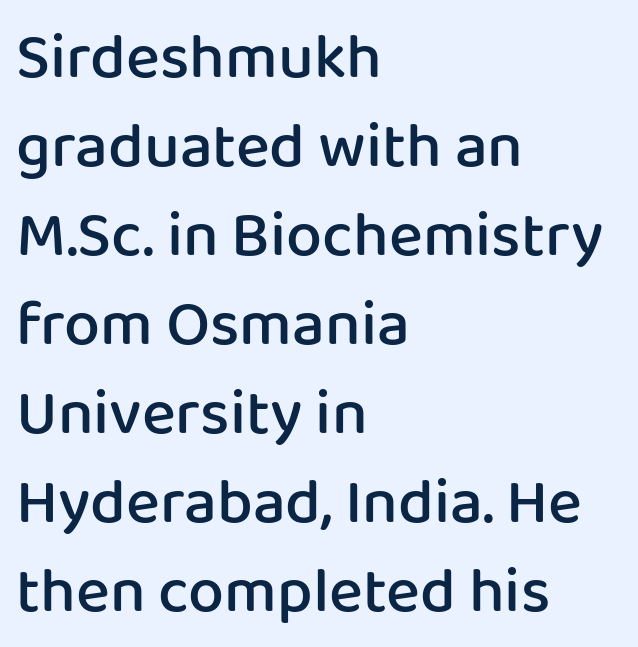
There is no visible air inserted between adjacent glyphs. Notice how the passage keeps a crisp vertical edge on the left only. Regarding leading, the lines here are spaced in the standard way. Underline: absent. I'd describe the lettering as semibold — firm but not a full bold.
